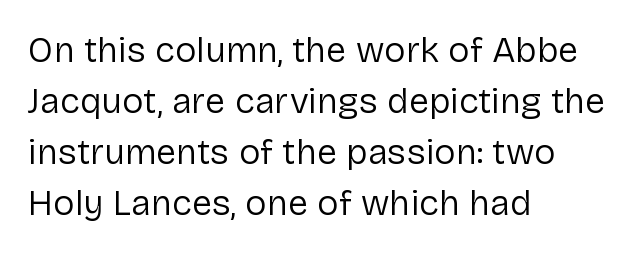
{"serif": "no", "italic": "no", "bold": "no", "weight": "regular", "width": "normal", "stroke_contrast": "low", "x_height": "medium", "monospaced": "no", "underline": "no", "align": "left", "line_spacing": "normal", "line_spacing_ratio": 1.42, "letter_spacing": "normal", "letter_spacing_em": 0.0, "glyph_px": 36}
